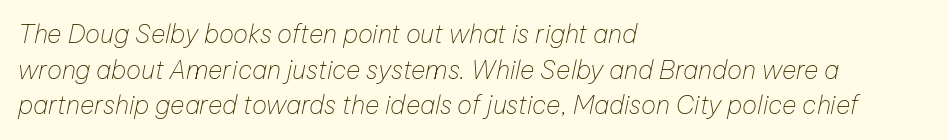
The image shows 25 px text type, italic (leaning right); set left-aligned, normal line spacing (1.43x), normal letter spacing, not underlined.
